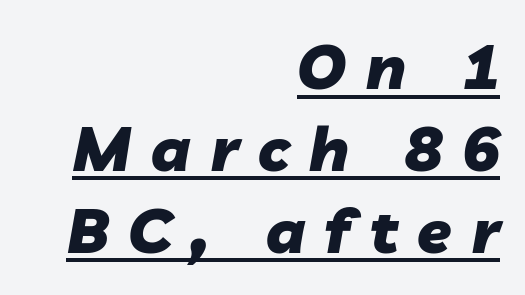
You can see a thin bar hugging the bottom of the glyphs. You could only call the tracking loose — the letters float apart. These lines carry a lot of weight — the face is fully bold. The glyphs look as if they've been sheared to an angle.
